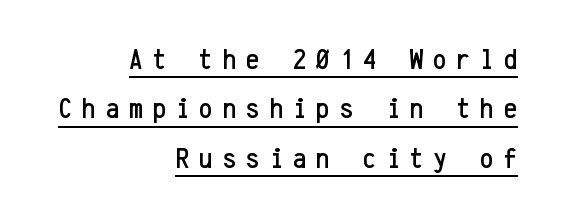
The image shows 30 px condensed sans-serif type, upright, monospaced; set right-aligned, normal line spacing (1.65x), unusually wide letter spacing (+0.33 em), underlined; low stroke contrast and a medium x-height.
